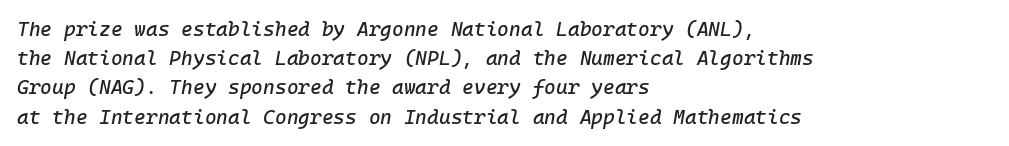
Q: Is the text italic (slanted)? A: Yes, it leans right by about 10 degrees.
Q: Is the text underlined? A: No.
Q: How is the paragraph aligned? A: Left-aligned.
Q: Is the spacing between letters normal or unusually wide? A: Normal.
Q: Is the spacing between lines tight, normal or loose? A: Normal.
